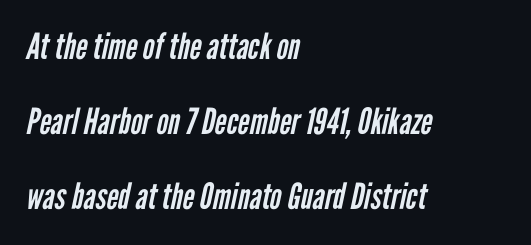
{"serif": "no", "bold": "no", "weight": "regular", "width": "condensed", "stroke_contrast": "low", "x_height": "medium", "monospaced": "no", "underline": "no", "align": "left", "line_spacing": "loose", "line_spacing_ratio": 2.09, "letter_spacing": "normal", "letter_spacing_em": 0.0, "glyph_px": 36}
